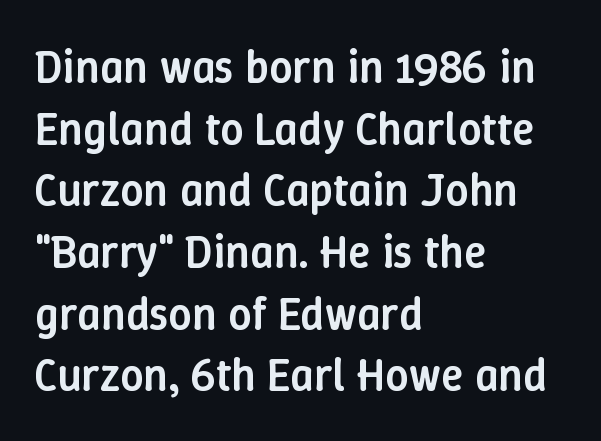
Q: Is the text bold? A: Semi-bold.
Q: Is the text italic (slanted)? A: No, it is upright.
Q: Is the text underlined? A: No.
Q: How is the paragraph aligned? A: Left-aligned.
Q: Is the spacing between letters normal or unusually wide? A: Normal.
Q: Is the spacing between lines tight, normal or loose? A: Normal.
Q: Width (condensed, normal, or wide)? A: Normal.
Q: Stroke contrast? A: Low.
Q: x-height? A: Medium.
Q: Monospaced? A: No.
